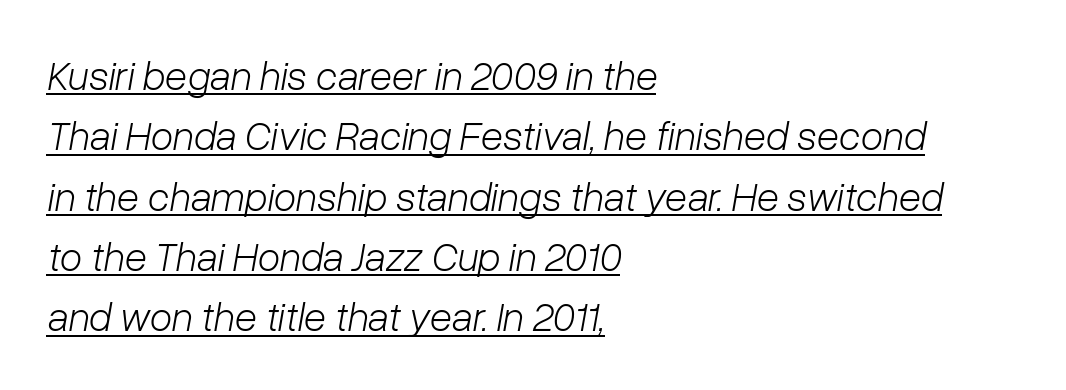
{"italic": "yes", "lean": "right", "slant_degrees": 10, "bold": "no", "weight": "light", "width": "normal", "stroke_contrast": "low", "x_height": "medium", "monospaced": "no", "underline": "yes", "align": "left", "line_spacing": "normal", "line_spacing_ratio": 1.47, "letter_spacing": "normal", "letter_spacing_em": 0.0, "glyph_px": 41}
